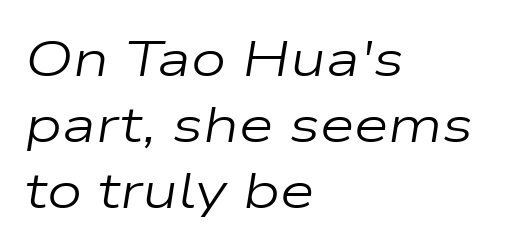
{"italic": "yes", "lean": "right", "slant_degrees": 9, "bold": "no", "weight": "regular", "width": "wide", "stroke_contrast": "low", "x_height": "medium", "monospaced": "no", "underline": "no", "align": "left", "line_spacing": "normal", "line_spacing_ratio": 1.32, "letter_spacing": "normal", "letter_spacing_em": 0.0, "glyph_px": 50}
